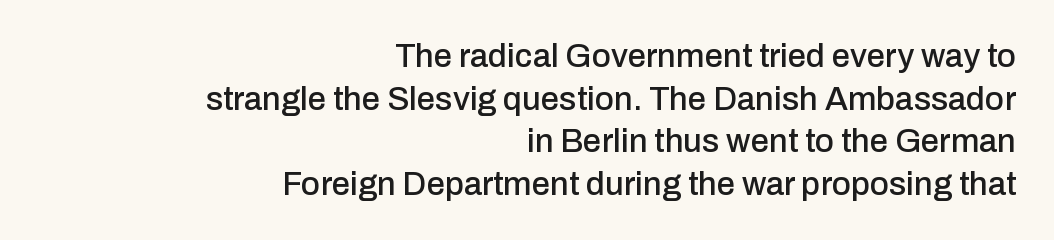
Q: Is the text italic (slanted)? A: No, it is upright.
Q: Is the typeface a serif or a sans-serif typeface? A: Sans-serif.
Q: Is the text underlined? A: No.
Q: How is the paragraph aligned? A: Right-aligned.
Q: Is the spacing between letters normal or unusually wide? A: Normal.
Q: Is the spacing between lines tight, normal or loose? A: Normal.
Q: Width (condensed, normal, or wide)? A: Normal.
Q: Stroke contrast? A: Low.
Q: x-height? A: Medium.
Q: Monospaced? A: No.
